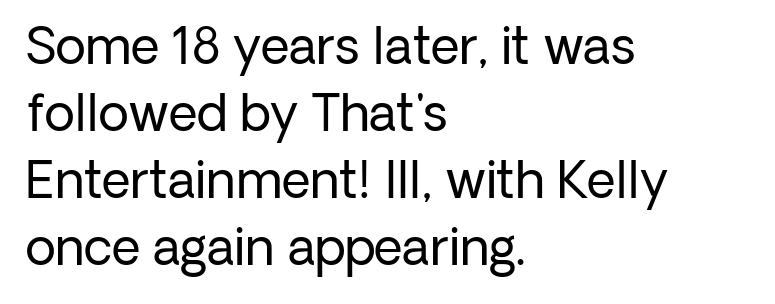
Q: Is the text bold? A: No.
Q: Is the text italic (slanted)? A: No, it is upright.
Q: Is the typeface a serif or a sans-serif typeface? A: Sans-serif.
Q: Is the text underlined? A: No.
Q: How is the paragraph aligned? A: Left-aligned.
Q: Is the spacing between letters normal or unusually wide? A: Normal.
Q: Is the spacing between lines tight, normal or loose? A: Normal.
Q: Width (condensed, normal, or wide)? A: Normal.
Q: Stroke contrast? A: Low.
Q: x-height? A: Medium.
Q: Monospaced? A: No.
